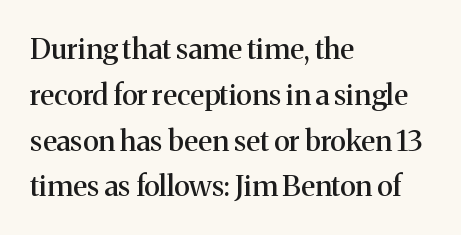
Q: Is the text italic (slanted)? A: No, it is upright.
Q: Is the typeface a serif or a sans-serif typeface? A: Serif.
Q: Is the text underlined? A: No.
Q: How is the paragraph aligned? A: Left-aligned.
Q: Is the spacing between letters normal or unusually wide? A: Normal.
Q: Is the spacing between lines tight, normal or loose? A: Normal.
Q: Width (condensed, normal, or wide)? A: Normal.
Q: Stroke contrast? A: Medium.
Q: x-height? A: Medium.
Q: Monospaced? A: No.
